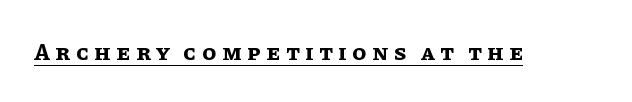
{"italic": "no", "bold": "yes", "underline": "yes", "letter_spacing": "wide", "letter_spacing_em": 0.24, "glyph_px": 23}
